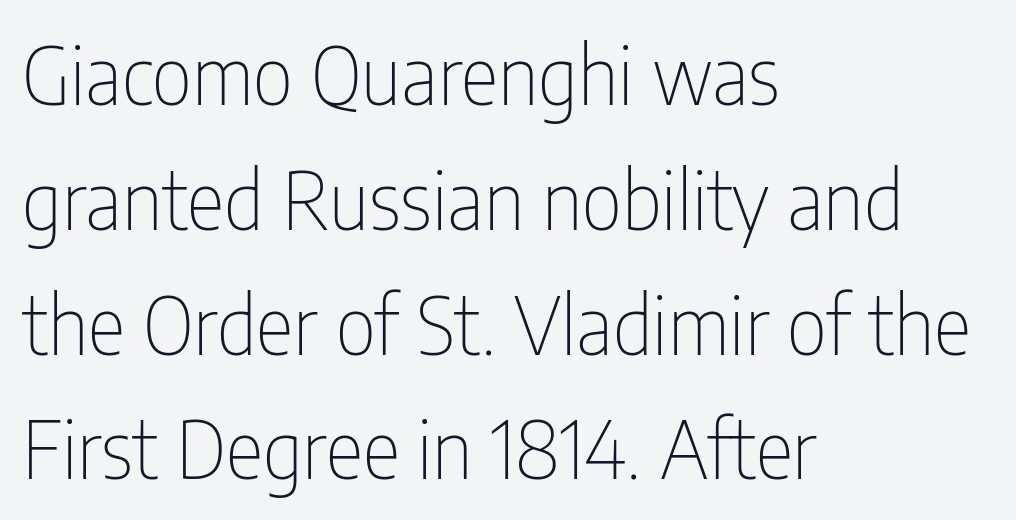
The image shows 80 px thin, condensed sans-serif type, upright; set left-aligned, normal line spacing (1.56x), normal letter spacing, not underlined; low stroke contrast and a medium x-height.
